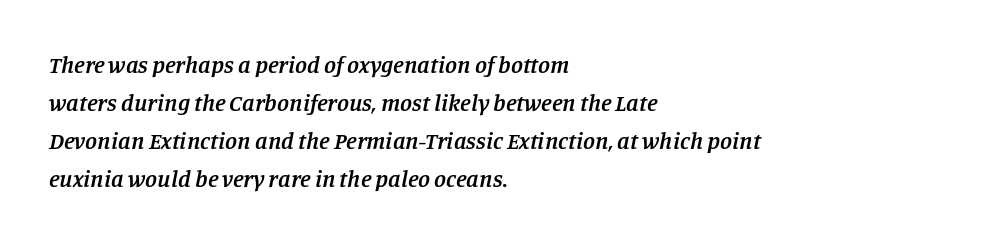
{"italic": "yes", "lean": "right", "slant_degrees": 11, "bold": "semi", "underline": "no", "align": "left", "line_spacing": "normal", "line_spacing_ratio": 1.58, "letter_spacing": "normal", "letter_spacing_em": 0.0, "glyph_px": 24}
